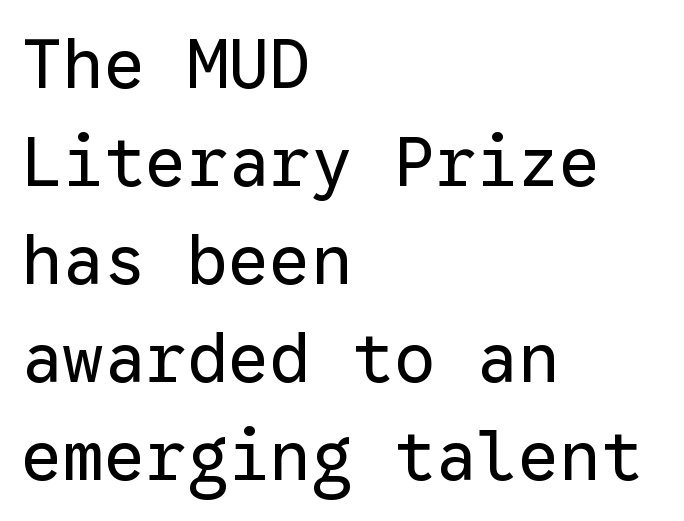
Q: Is the text bold? A: No.
Q: Is the text italic (slanted)? A: No, it is upright.
Q: Is the typeface a serif or a sans-serif typeface? A: Sans-serif.
Q: Is the text underlined? A: No.
Q: How is the paragraph aligned? A: Left-aligned.
Q: Is the spacing between letters normal or unusually wide? A: Normal.
Q: Is the spacing between lines tight, normal or loose? A: Normal.
Q: Width (condensed, normal, or wide)? A: Normal.
Q: Stroke contrast? A: Low.
Q: x-height? A: Medium.
Q: Monospaced? A: Yes.
